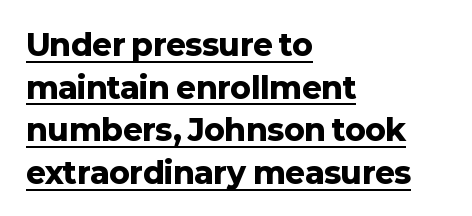
{"serif": "no", "italic": "no", "bold": "yes", "weight": "heavy", "width": "normal", "stroke_contrast": "low", "x_height": "medium", "monospaced": "no", "underline": "yes", "align": "left", "line_spacing": "normal", "line_spacing_ratio": 1.42, "letter_spacing": "normal", "letter_spacing_em": 0.0, "glyph_px": 30}
